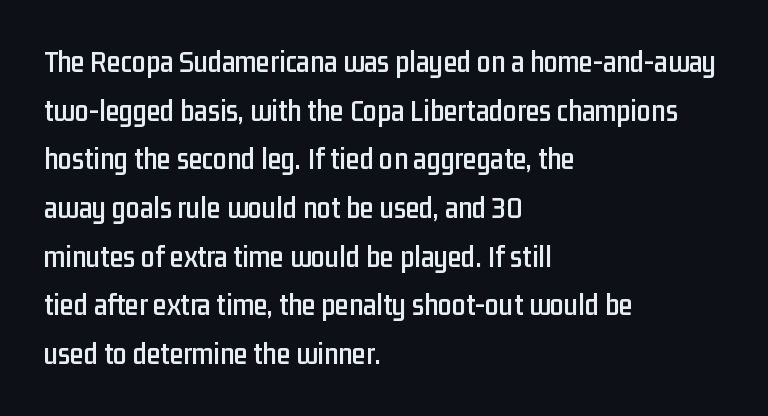
Q: Is the text italic (slanted)? A: No, it is upright.
Q: Is the typeface a serif or a sans-serif typeface? A: Sans-serif.
Q: Is the text underlined? A: No.
Q: How is the paragraph aligned? A: Left-aligned.
Q: Is the spacing between letters normal or unusually wide? A: Normal.
Q: Is the spacing between lines tight, normal or loose? A: Normal.
Q: Width (condensed, normal, or wide)? A: Condensed.
Q: Stroke contrast? A: Low.
Q: x-height? A: Medium.
Q: Monospaced? A: No.
